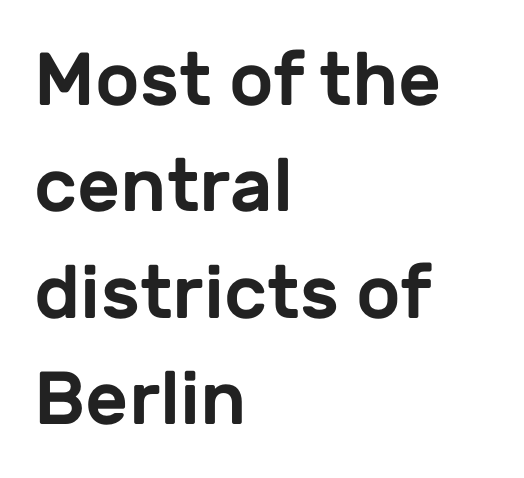
{"serif": "no", "italic": "no", "width": "normal", "stroke_contrast": "low", "x_height": "medium", "monospaced": "no", "underline": "no", "align": "left", "line_spacing": "normal", "line_spacing_ratio": 1.42, "letter_spacing": "normal", "letter_spacing_em": 0.0, "glyph_px": 75}
